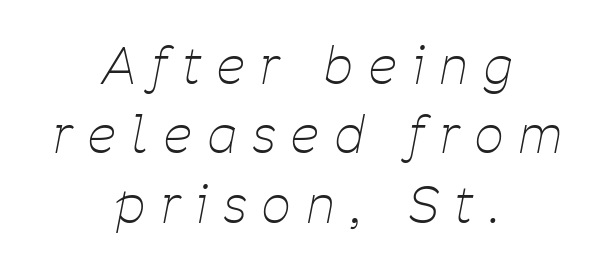
Proportional: the letters do not fall into vertical columns. Italic? Definitely — the glyphs are oblique. Underlining? Definitely not there. Does extra space separate the letters? Yes, quite a lot of it. Reading down the block, each line starts at a different indent, mirrored at its end. Stroke thickness stays within the range of a standard reading face or lighter.
